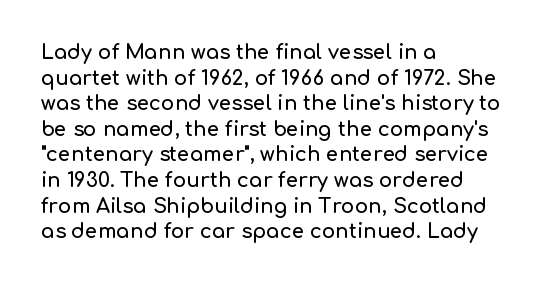
Nobody drew a line under any word here. Italic? Not at all — the glyphs are vertical. The rendering uses a moderate line-height, typical for paragraphs. You could call the tracking neutral — neither tight nor loose. This sample is left-justified, so line endings fall wherever the words run out.
